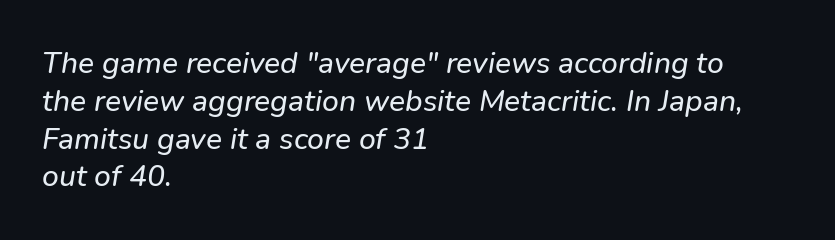
The image shows 30 px sans-serif type; set left-aligned, normal line spacing (1.26x), normal letter spacing, not underlined; low stroke contrast and a medium x-height.
